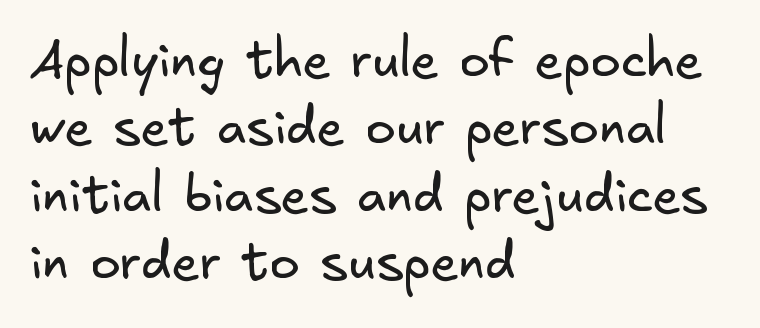
{"serif": "no", "bold": "no", "weight": "regular", "width": "normal", "stroke_contrast": "low", "x_height": "small", "underline": "no", "align": "left", "line_spacing": "normal", "line_spacing_ratio": 1.32, "letter_spacing": "normal", "letter_spacing_em": 0.0, "glyph_px": 51}
